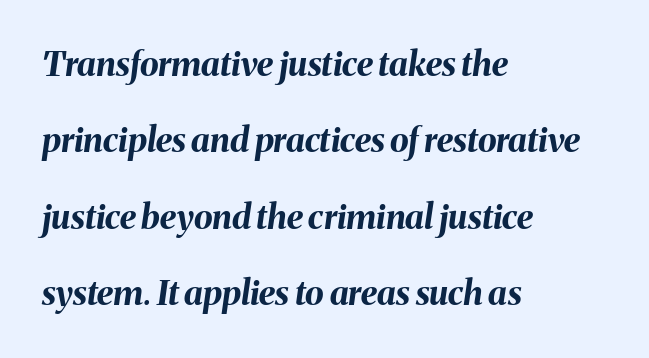
{"italic": "yes", "lean": "right", "slant_degrees": 8, "bold": "yes", "weight": "bold", "width": "normal", "stroke_contrast": "medium", "x_height": "medium", "monospaced": "no", "underline": "no", "align": "left", "line_spacing": "loose", "line_spacing_ratio": 2.25, "letter_spacing": "normal", "letter_spacing_em": 0.0, "glyph_px": 34}
